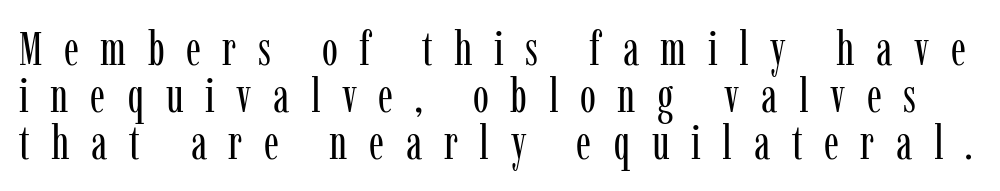
Q: Is the text bold? A: No.
Q: Is the text italic (slanted)? A: No, it is upright.
Q: Is the typeface a serif or a sans-serif typeface? A: Serif.
Q: Is the text underlined? A: No.
Q: Is the spacing between letters normal or unusually wide? A: Unusually wide.
Q: Is the spacing between lines tight, normal or loose? A: Tight.
Q: Width (condensed, normal, or wide)? A: Condensed.
Q: Stroke contrast? A: Low.
Q: x-height? A: Medium.
Q: Monospaced? A: No.
